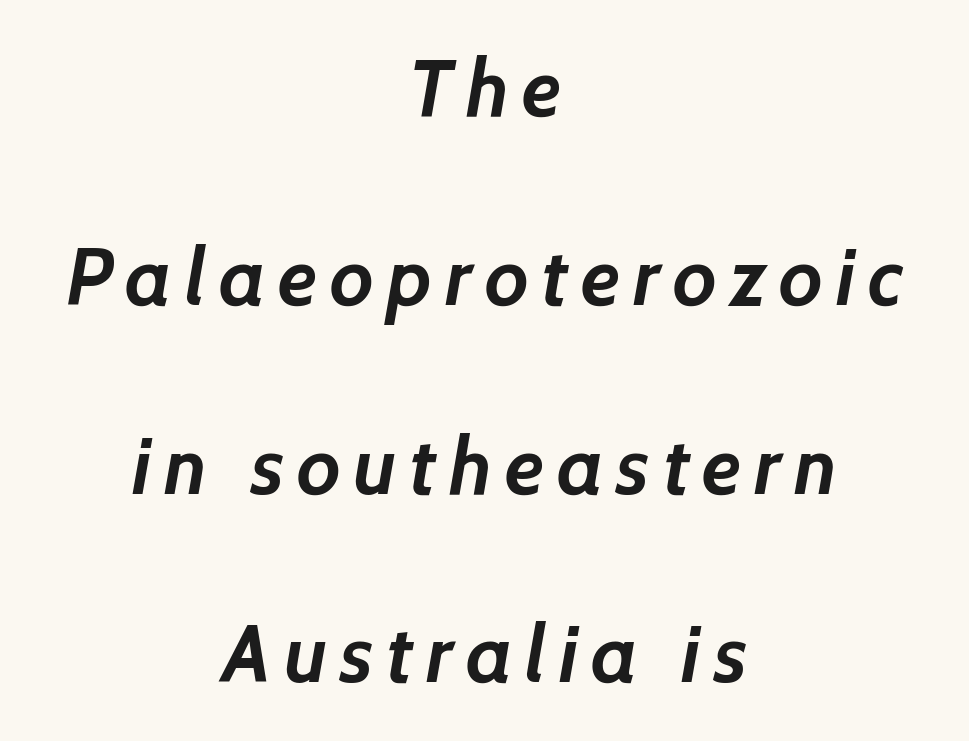
Do the characters align in a grid? No, the font is proportional. The specimen omits any rule beneath the text block's lines. A full-strength bold gives these letters their thick strokes. Baseline-to-baseline distance is far greater than the letter height.
